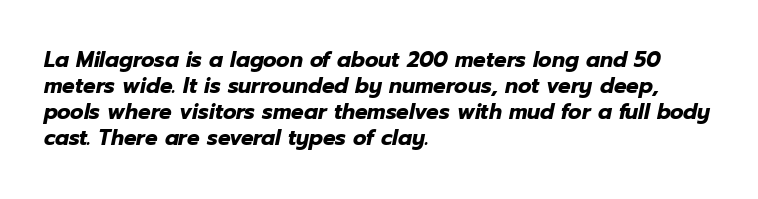
The image shows 21 px bold type, italic (leaning right); set left-aligned, line spacing 1.24x, normal letter spacing, not underlined.
